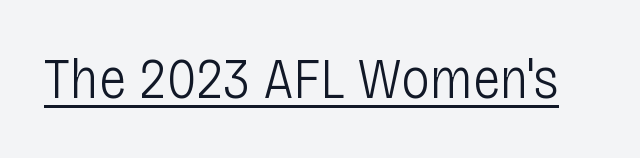
The image shows 58 px light, condensed sans-serif type, upright; set normal letter spacing, underlined; low stroke contrast and a large x-height.
